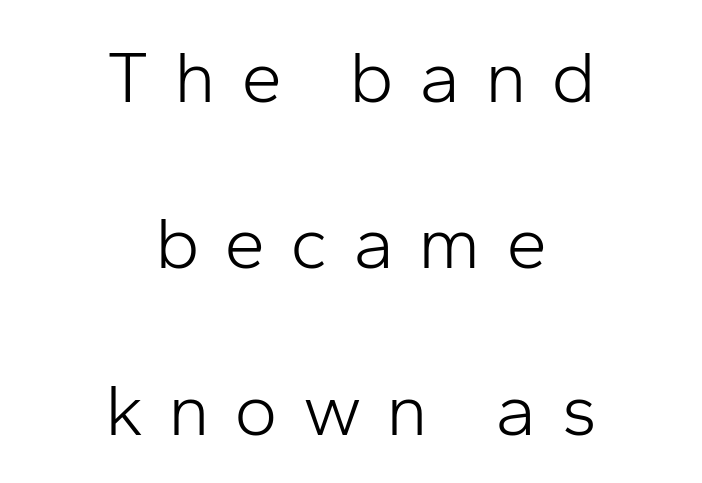
{"serif": "no", "italic": "no", "bold": "no", "weight": "light", "width": "normal", "stroke_contrast": "low", "x_height": "medium", "monospaced": "no", "underline": "no", "align": "center", "line_spacing": "loose", "line_spacing_ratio": 2.25, "letter_spacing": "wide", "letter_spacing_em": 0.33, "glyph_px": 74}
